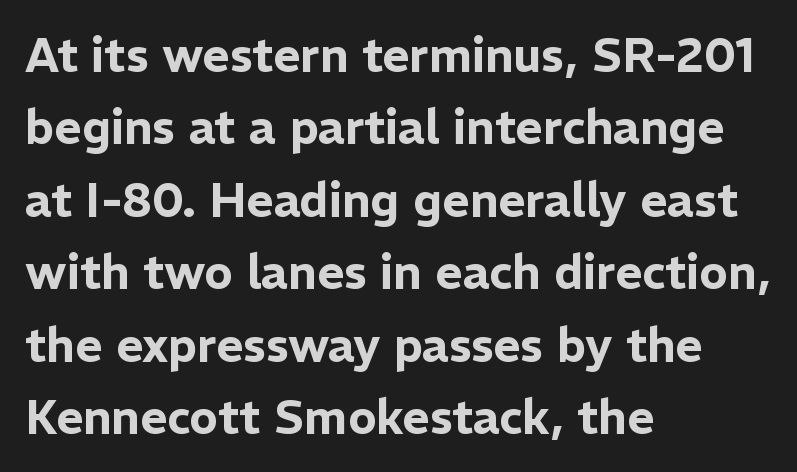
{"serif": "no", "italic": "no", "width": "normal", "stroke_contrast": "low", "x_height": "medium", "monospaced": "no", "underline": "no", "align": "left", "line_spacing": "normal", "line_spacing_ratio": 1.54, "letter_spacing": "normal", "letter_spacing_em": 0.0, "glyph_px": 47}
